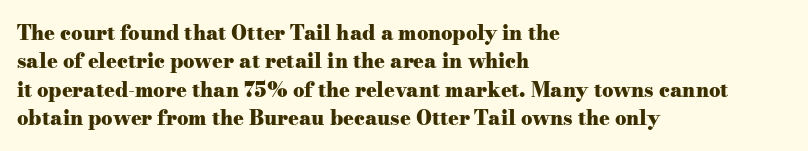
Has an underline been added? It has not. Here the glyphs are tracked normally, forming tight word shapes. Compared with typical paragraphs, the rows here are spaced about the same. The characters look thick and weighty, a clear bold.
